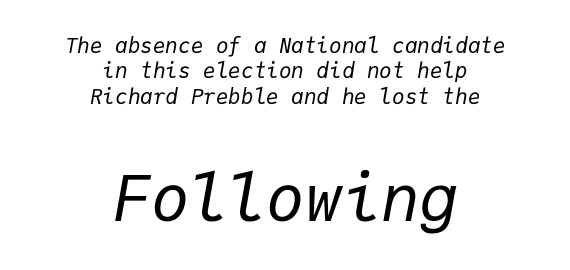
Check the space under the baseline: it is left empty. Nothing heavy about these letters — not bold at all. The lines in this sample share a center point and differ in where they start and stop. Between one letter and the next there's only the usual sliver of space.
